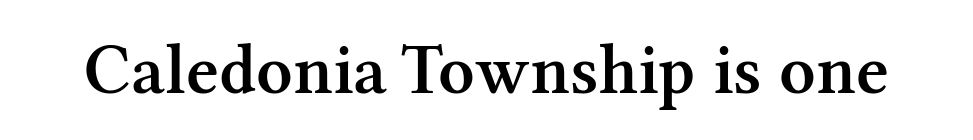
The image shows 71 px semibold serif type, upright; set normal letter spacing, not underlined; medium stroke contrast and a medium x-height.
